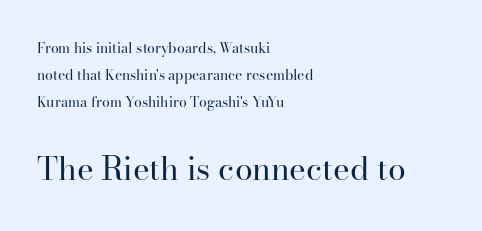
The image shows 32 px regular-weight serif type, upright; set left-aligned, loose line spacing (1.94x), normal letter spacing, not underlined; the second (bottom) block is 2.29x larger; high stroke contrast and a small x-height.
